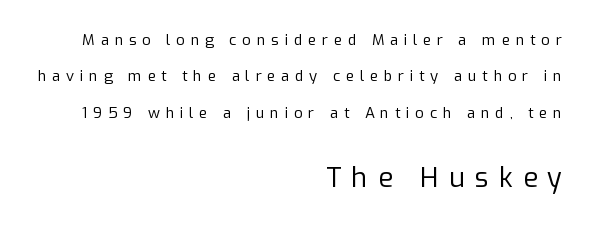
Q: Is the text bold? A: No.
Q: Is the text italic (slanted)? A: No, it is upright.
Q: Is the text underlined? A: No.
Q: How is the paragraph aligned? A: Right-aligned.
Q: Is the spacing between letters normal or unusually wide? A: Unusually wide.
Q: Is the spacing between lines tight, normal or loose? A: Loose.
Q: Which block of text is set in a larger size, the first (top) or the second (bottom)? A: The second (bottom) one.
